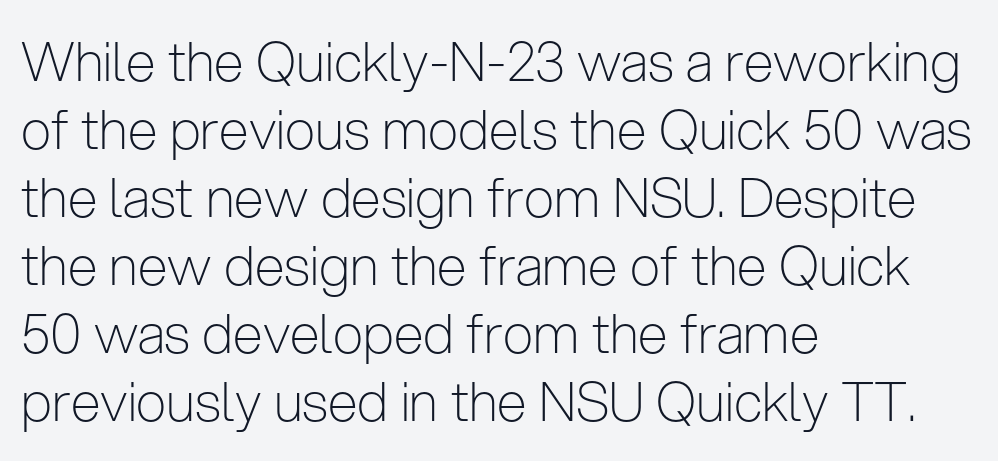
Unlike italic type, these characters show no tilt at all. The area under the type is left untouched. Words appear dense and cohesive because spacing is normal. The typesetting does not lean heavy: it is not bold. Think of a printed novel: that variable character pitch is what you see here. Short and long lines alike share a common starting point at left.
